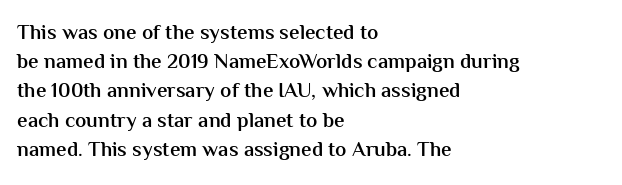
The image shows 21 px text type, upright; set left-aligned, normal line spacing (1.39x), normal letter spacing, not underlined.
